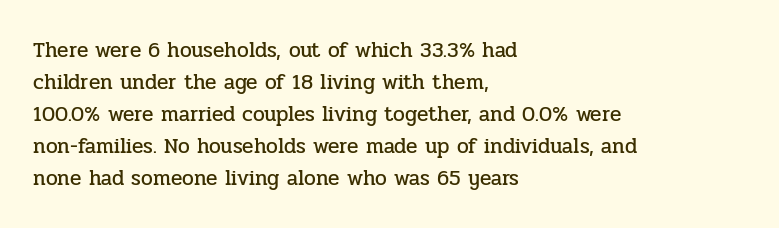
Q: Is the text italic (slanted)? A: No, it is upright.
Q: Is the text underlined? A: No.
Q: How is the paragraph aligned? A: Left-aligned.
Q: Is the spacing between letters normal or unusually wide? A: Normal.
Q: Is the spacing between lines tight, normal or loose? A: Normal.
